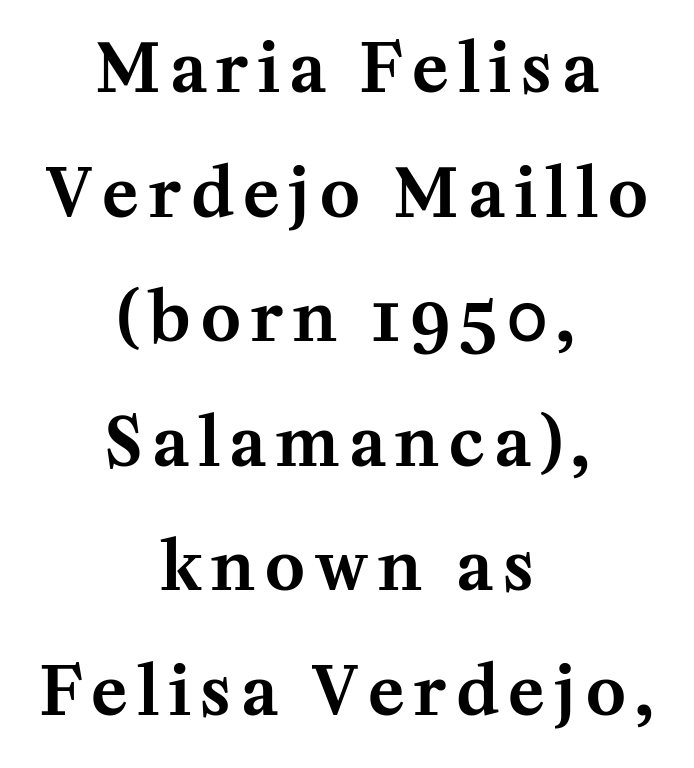
Italic: no, the glyphs are upright roman. Leftover space on each line is divided equally before and after the words. I'd call this a serif setting — the letters wear small feet. Only glyphs here, with clear space below each row. The rendering uses natural spacing where letterforms have individual widths.
